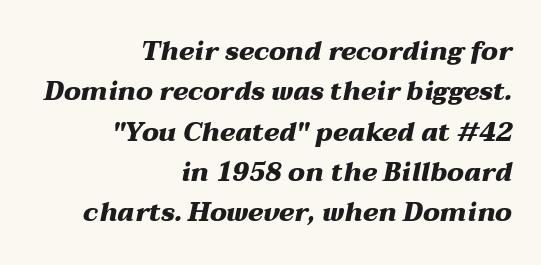
{"italic": "yes", "lean": "right", "slant_degrees": 12, "bold": "yes", "underline": "no", "align": "right", "line_spacing": "normal", "line_spacing_ratio": 1.55, "letter_spacing": "normal", "letter_spacing_em": 0.0, "glyph_px": 26}
